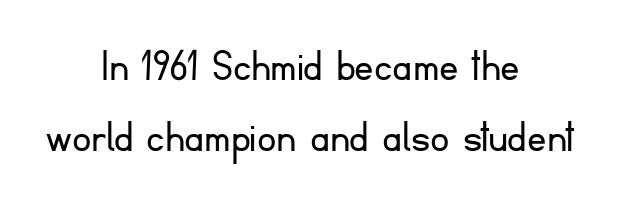
The image shows 48 px light sans-serif type, upright; set centered, normal line spacing (1.48x), normal letter spacing, not underlined; low stroke contrast and a small x-height.
